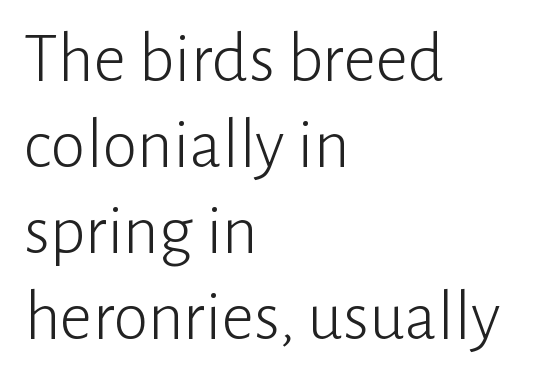
{"serif": "no", "italic": "no", "bold": "no", "weight": "light", "width": "normal", "stroke_contrast": "low", "x_height": "medium", "monospaced": "no", "underline": "no", "align": "left", "line_spacing_ratio": 1.21, "letter_spacing": "normal", "letter_spacing_em": 0.0, "glyph_px": 71}
